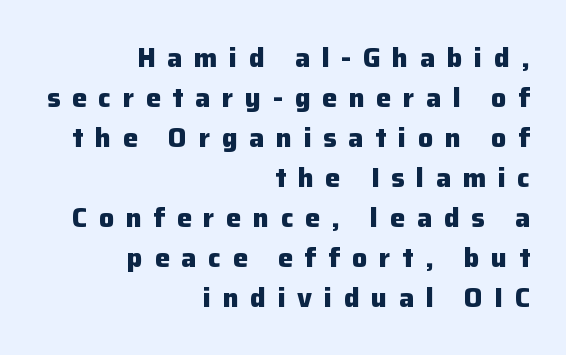
Q: Is the text bold? A: Yes.
Q: Is the text italic (slanted)? A: No, it is upright.
Q: Is the text underlined? A: No.
Q: How is the paragraph aligned? A: Right-aligned.
Q: Is the spacing between letters normal or unusually wide? A: Unusually wide.
Q: Is the spacing between lines tight, normal or loose? A: Normal.
